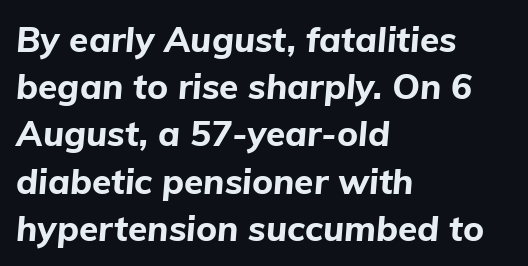
The face used here is proportionally spaced, like ordinary book or web type. Spacing between characters is what you'd get straight out of the box. Set as a true bold cut, around the 700 mark. Quick note: italic.
